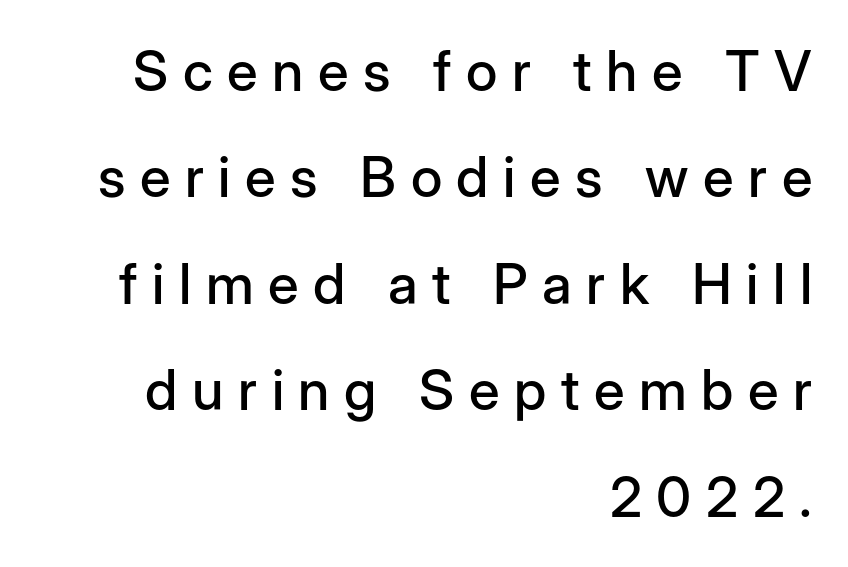
Q: Is the text italic (slanted)? A: No, it is upright.
Q: Is the typeface a serif or a sans-serif typeface? A: Sans-serif.
Q: Is the text underlined? A: No.
Q: How is the paragraph aligned? A: Right-aligned.
Q: Is the spacing between letters normal or unusually wide? A: Unusually wide.
Q: Is the spacing between lines tight, normal or loose? A: Loose.
Q: Width (condensed, normal, or wide)? A: Normal.
Q: Stroke contrast? A: Low.
Q: x-height? A: Medium.
Q: Monospaced? A: No.
